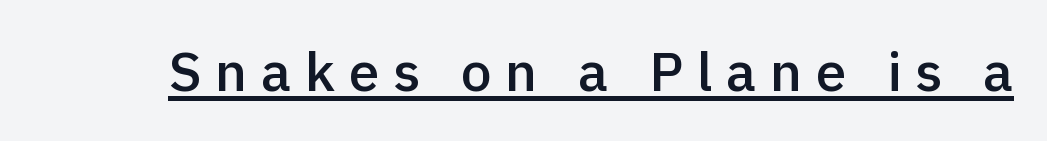
Q: Is the text bold? A: Semi-bold.
Q: Is the text italic (slanted)? A: No, it is upright.
Q: Is the typeface a serif or a sans-serif typeface? A: Sans-serif.
Q: Is the text underlined? A: Yes.
Q: Is the spacing between letters normal or unusually wide? A: Unusually wide.
Q: Width (condensed, normal, or wide)? A: Normal.
Q: x-height? A: Medium.
Q: Monospaced? A: No.
